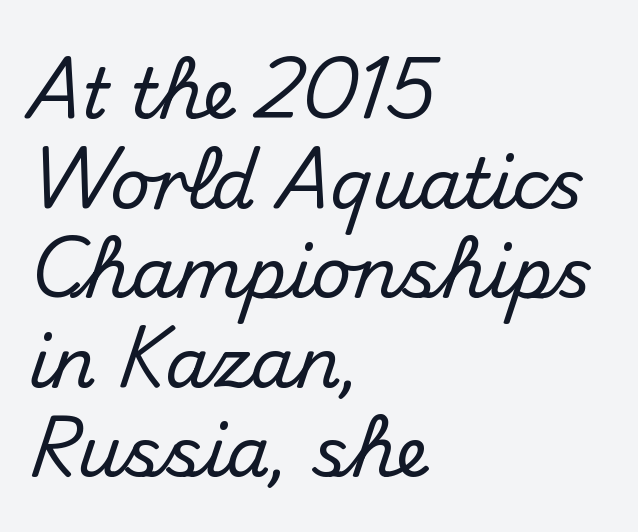
{"serif": "no", "width": "normal", "stroke_contrast": "medium", "x_height": "small", "monospaced": "no", "underline": "no", "align": "left", "line_spacing": "normal", "line_spacing_ratio": 1.28, "letter_spacing": "normal", "letter_spacing_em": 0.0, "glyph_px": 70}
